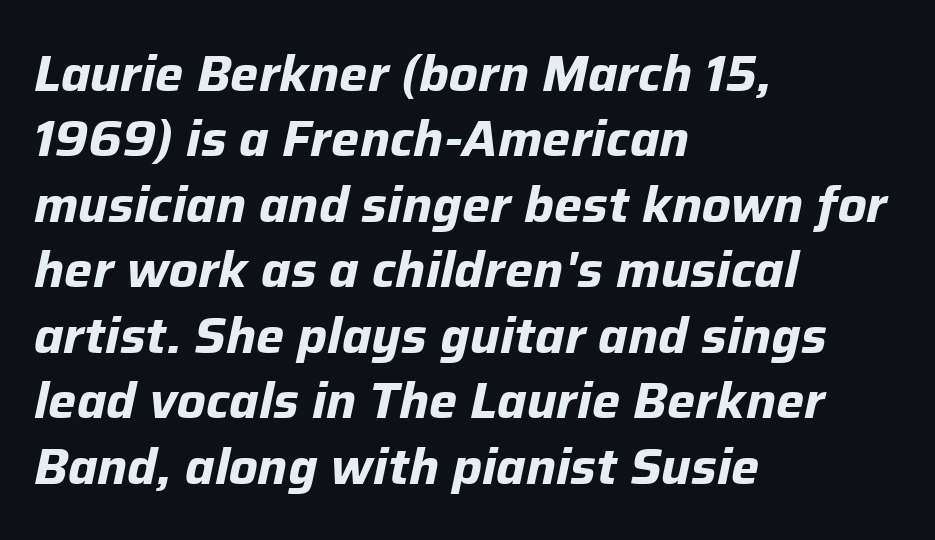
{"italic": "yes", "lean": "right", "slant_degrees": 12, "bold": "yes", "weight": "bold", "width": "normal", "stroke_contrast": "low", "x_height": "medium", "monospaced": "no", "underline": "no", "align": "left", "line_spacing": "normal", "line_spacing_ratio": 1.31, "letter_spacing": "normal", "letter_spacing_em": 0.0, "glyph_px": 50}
